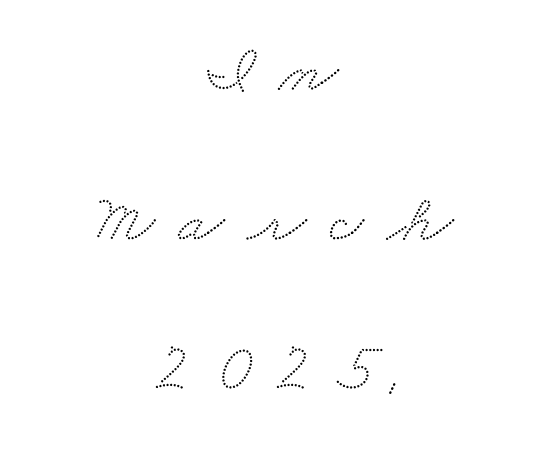
Q: Is the typeface a serif or a sans-serif typeface? A: Serif.
Q: Is the text underlined? A: No.
Q: How is the paragraph aligned? A: Centered.
Q: Is the spacing between letters normal or unusually wide? A: Unusually wide.
Q: Is the spacing between lines tight, normal or loose? A: Loose.
Q: Width (condensed, normal, or wide)? A: Wide.
Q: Stroke contrast? A: Medium.
Q: x-height? A: Small.
Q: Monospaced? A: No.
